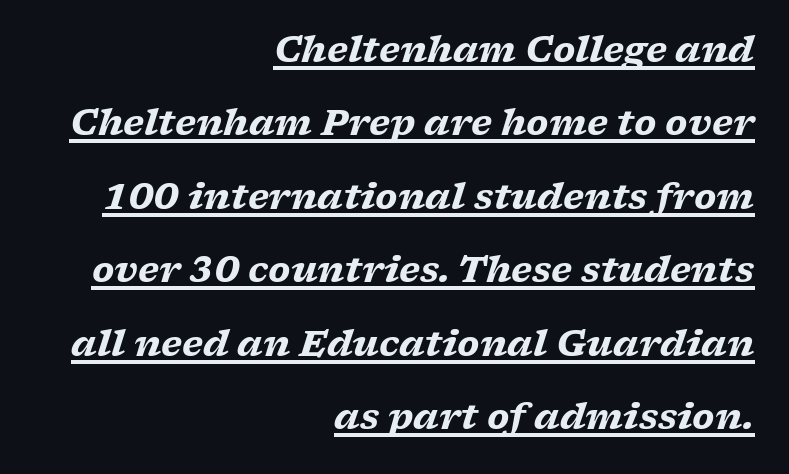
Q: Is the text bold? A: Yes.
Q: Is the text italic (slanted)? A: Yes, it leans right by about 17 degrees.
Q: Is the typeface a serif or a sans-serif typeface? A: Serif.
Q: Is the text underlined? A: Yes.
Q: How is the paragraph aligned? A: Right-aligned.
Q: Is the spacing between letters normal or unusually wide? A: Normal.
Q: Is the spacing between lines tight, normal or loose? A: Loose.
Q: Width (condensed, normal, or wide)? A: Wide.
Q: Stroke contrast? A: Low.
Q: x-height? A: Medium.
Q: Monospaced? A: No.
